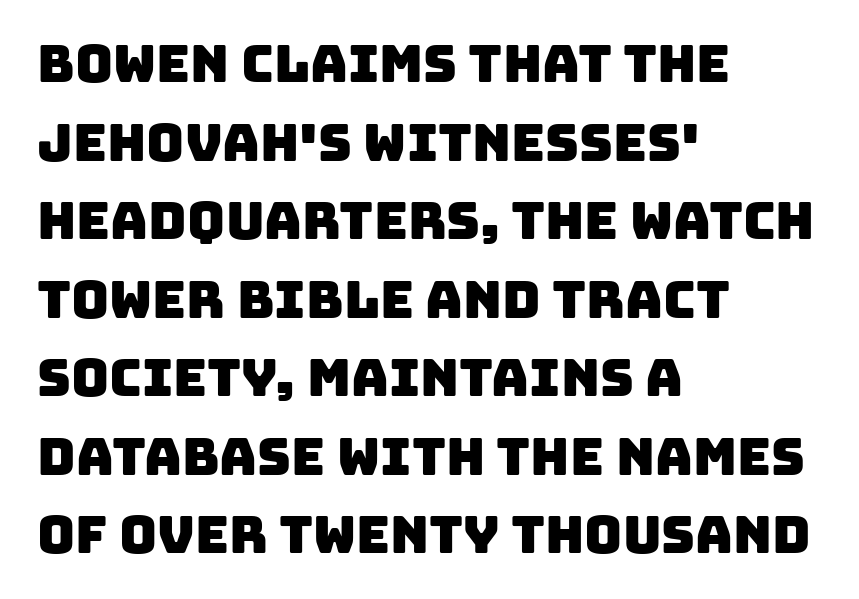
Q: Is the typeface a serif or a sans-serif typeface? A: Sans-serif.
Q: Is the text underlined? A: No.
Q: How is the paragraph aligned? A: Left-aligned.
Q: Is the spacing between letters normal or unusually wide? A: Normal.
Q: Is the spacing between lines tight, normal or loose? A: Normal.
Q: Width (condensed, normal, or wide)? A: Normal.
Q: Stroke contrast? A: Low.
Q: x-height? A: Large.
Q: Monospaced? A: No.
